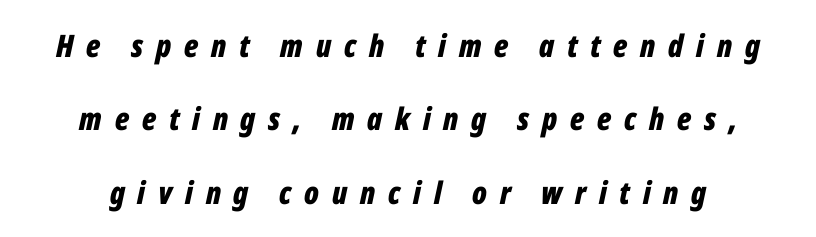
The image shows 31 px bold, condensed type, italic (leaning right); set loose line spacing (2.37x), unusually wide letter spacing (+0.41 em), not underlined; low stroke contrast and a medium x-height.
